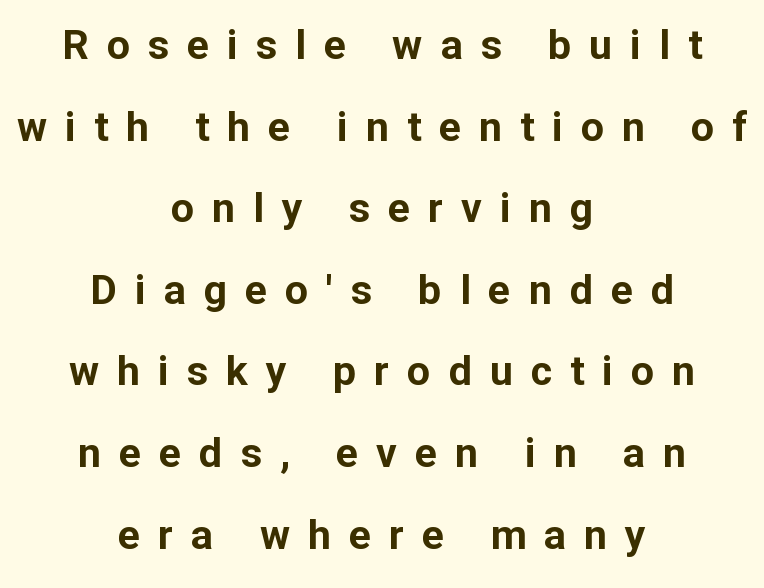
{"serif": "no", "italic": "no", "bold": "yes", "weight": "bold", "width": "normal", "stroke_contrast": "low", "x_height": "medium", "monospaced": "no", "underline": "no", "align": "center", "line_spacing": "loose", "line_spacing_ratio": 1.99, "letter_spacing": "wide", "letter_spacing_em": 0.44, "glyph_px": 41}
